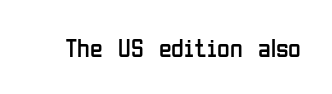
A roman cut, with each character standing at attention. Decoration check: the copy has no underline. The gaps between neighbouring characters are ordinary and unremarkable. Bold? No — there's no thickening of the strokes.
